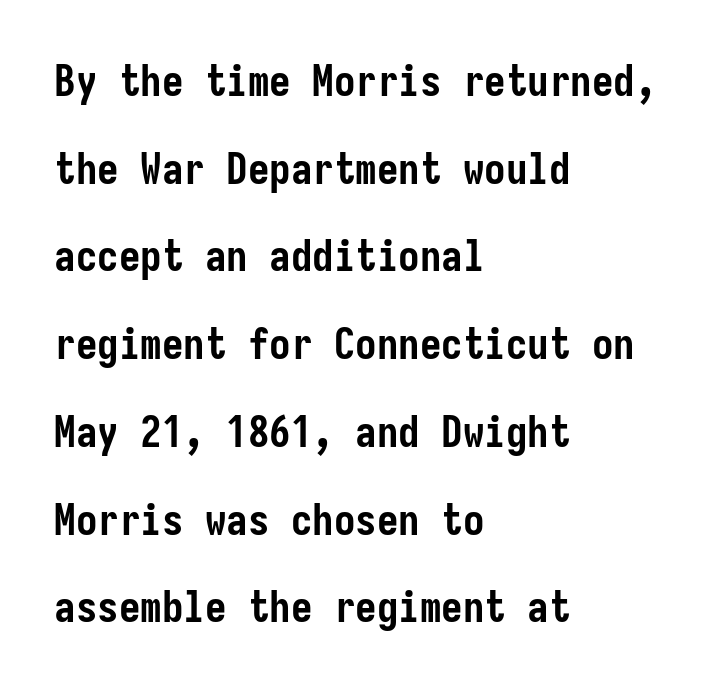
Baseline-to-baseline distance is far greater than the letter height. Classification — sans serif. Descenders hang freely into open space. Heft: maximum for text — a bold.
